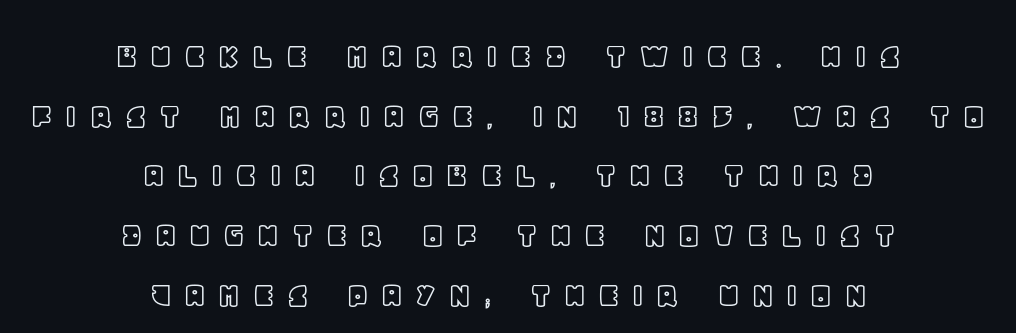
{"italic": "no", "width": "normal", "x_height": "large", "monospaced": "no", "underline": "no", "align": "center", "line_spacing": "normal", "line_spacing_ratio": 1.57, "letter_spacing": "wide", "letter_spacing_em": 0.28, "glyph_px": 38}
